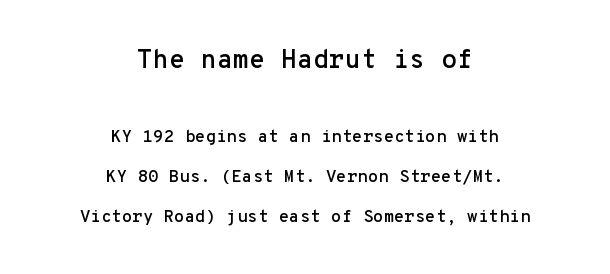
Honestly, there is no underline to notice here at all. Upright lettering throughout. The horizontal fit of the characters is conventional and even. Character size in the leading block exceeds that of the trailing block.
